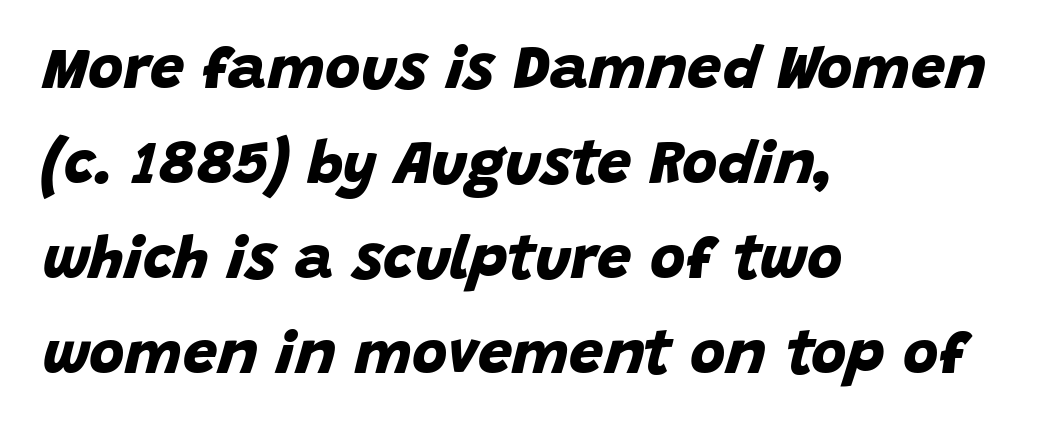
A typesetter would call this proportional, since set widths differ per character. Quick note: underline off. Tracking value appears to be zero — textbook default spacing. Normally led — the rows are evenly, conventionally spaced.
